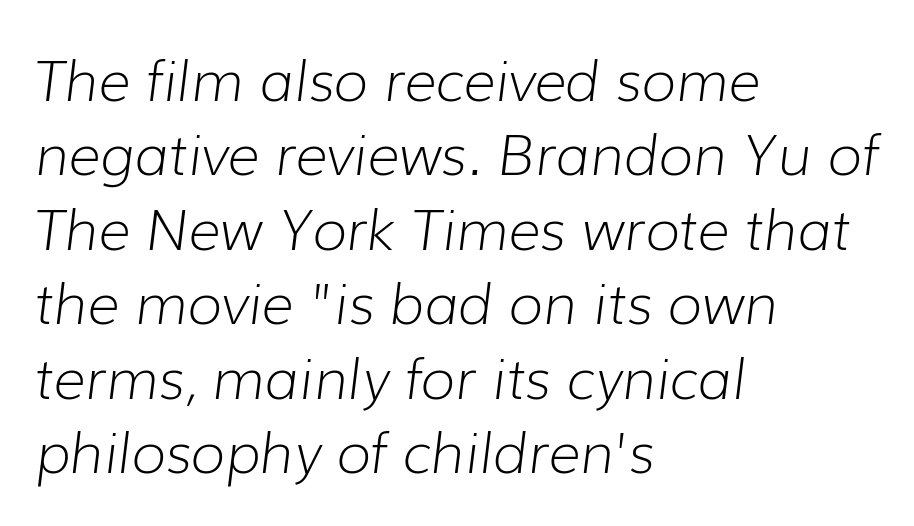
Q: Is the text bold? A: No.
Q: Is the text italic (slanted)? A: Yes, it leans right by about 7 degrees.
Q: Is the text underlined? A: No.
Q: How is the paragraph aligned? A: Left-aligned.
Q: Is the spacing between letters normal or unusually wide? A: Normal.
Q: Is the spacing between lines tight, normal or loose? A: Normal.
Q: Width (condensed, normal, or wide)? A: Normal.
Q: Stroke contrast? A: Low.
Q: x-height? A: Medium.
Q: Monospaced? A: No.
